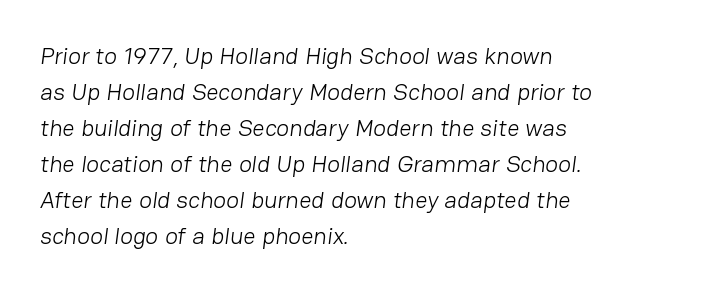
{"bold": "no", "underline": "no", "align": "left", "line_spacing": "normal", "line_spacing_ratio": 1.5, "letter_spacing": "normal", "letter_spacing_em": 0.0, "glyph_px": 24}
